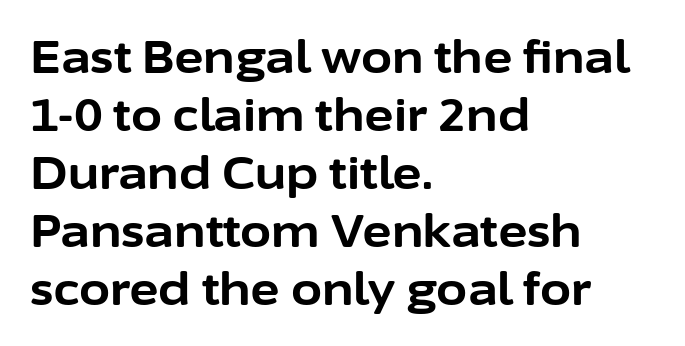
{"serif": "no", "italic": "no", "bold": "yes", "weight": "bold", "width": "normal", "stroke_contrast": "low", "x_height": "medium", "monospaced": "no", "underline": "no", "align": "left", "line_spacing": "normal", "line_spacing_ratio": 1.29, "letter_spacing": "normal", "letter_spacing_em": 0.0, "glyph_px": 45}
